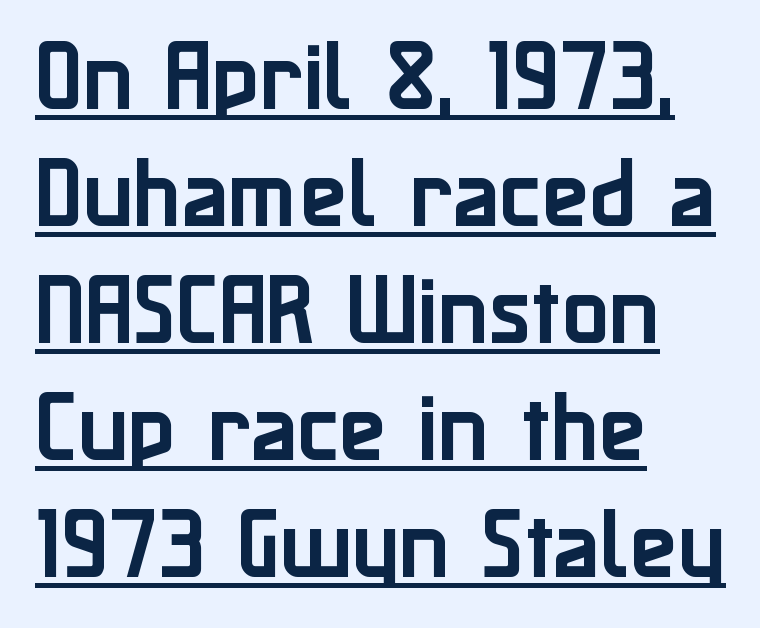
Q: Is the text italic (slanted)? A: No, it is upright.
Q: Is the typeface a serif or a sans-serif typeface? A: Sans-serif.
Q: Is the text underlined? A: Yes.
Q: How is the paragraph aligned? A: Left-aligned.
Q: Is the spacing between letters normal or unusually wide? A: Normal.
Q: Is the spacing between lines tight, normal or loose? A: Normal.
Q: Width (condensed, normal, or wide)? A: Normal.
Q: Stroke contrast? A: Low.
Q: x-height? A: Medium.
Q: Monospaced? A: No.
